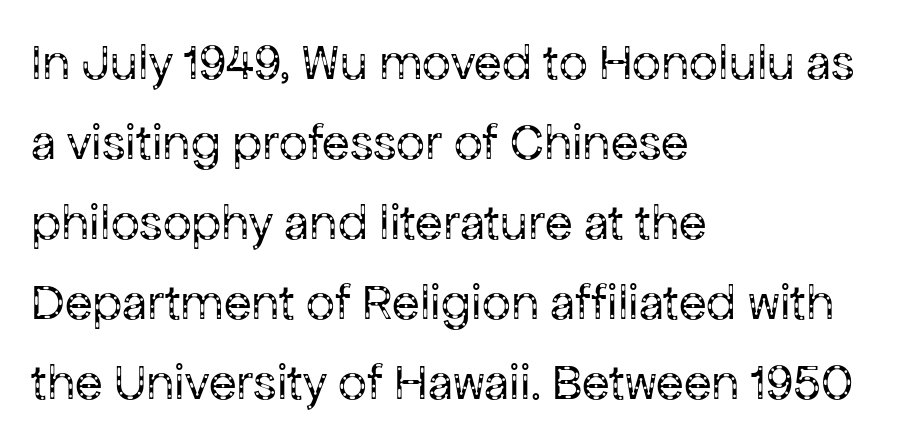
{"serif": "no", "italic": "no", "bold": "no", "weight": "regular", "width": "normal", "stroke_contrast": "low", "x_height": "medium", "monospaced": "no", "underline": "no", "align": "left", "line_spacing": "normal", "line_spacing_ratio": 1.57, "letter_spacing": "normal", "letter_spacing_em": 0.0, "glyph_px": 51}
